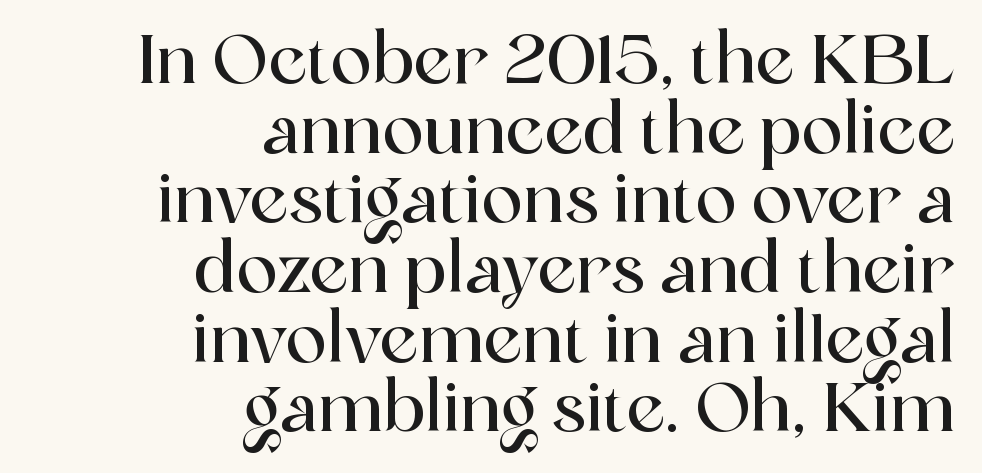
The image shows 69 px serif type, upright; set right-aligned, tight line spacing (1.01x), normal letter spacing, not underlined; a medium x-height.
